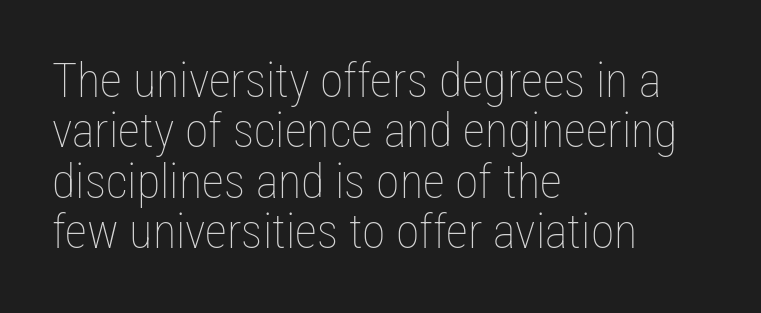
Q: Is the text bold? A: No.
Q: Is the text italic (slanted)? A: No, it is upright.
Q: Is the text underlined? A: No.
Q: How is the paragraph aligned? A: Left-aligned.
Q: Is the spacing between letters normal or unusually wide? A: Normal.
Q: Is the spacing between lines tight, normal or loose? A: Tight.
Q: Width (condensed, normal, or wide)? A: Condensed.
Q: Stroke contrast? A: Low.
Q: x-height? A: Medium.
Q: Monospaced? A: No.
